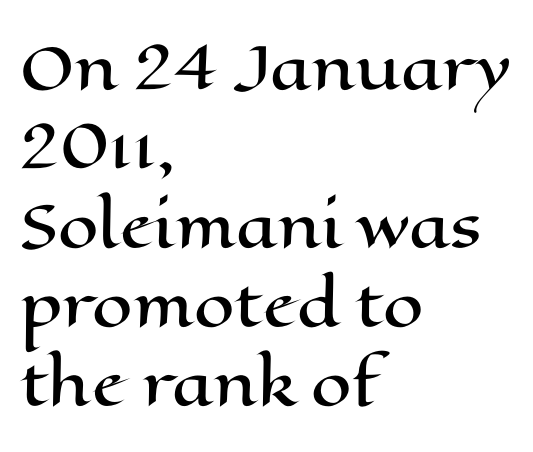
Q: Is the text italic (slanted)? A: No, it is upright.
Q: Is the text underlined? A: No.
Q: How is the paragraph aligned? A: Left-aligned.
Q: Is the spacing between letters normal or unusually wide? A: Normal.
Q: Is the spacing between lines tight, normal or loose? A: Normal.
Q: Width (condensed, normal, or wide)? A: Wide.
Q: Stroke contrast? A: High.
Q: x-height? A: Medium.
Q: Monospaced? A: No.
